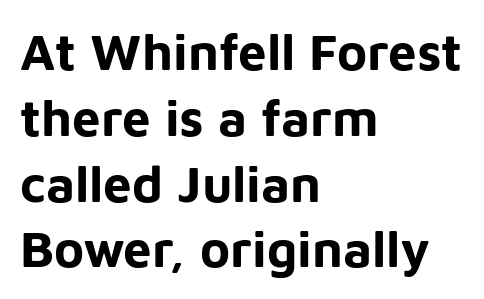
Spacing verdict: proportional, widths tailored to each character. Short and long lines alike share a common starting point at left. Bold? Absolutely — the strokes are thick and heavy. The letters stand straight up with perfectly vertical stems.
